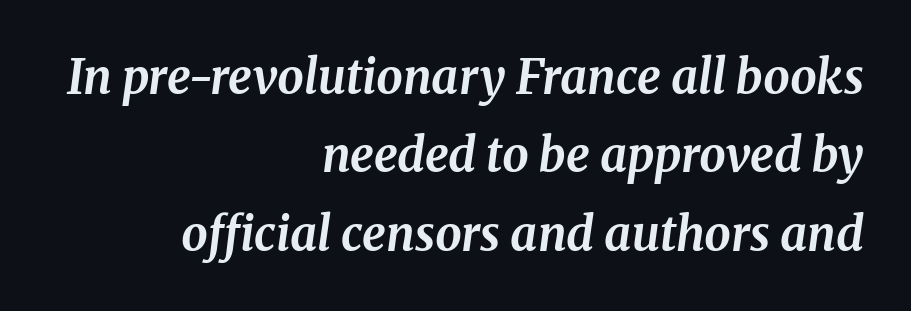
Is this a sans? No — the strokes have serifs. A typesetter would call this zero additional tracking. Is the type slanted? Yes — the strokes lean at a clear angle. The passage shown is not underscored anywhere. Character widths vary here, with narrow letters taking less room than wide ones.
